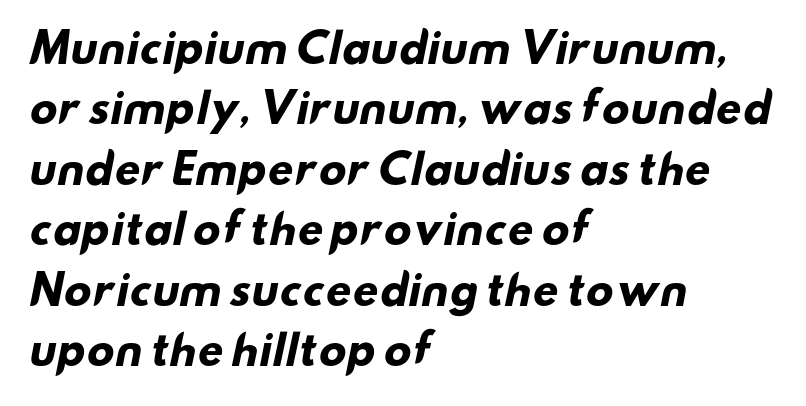
Q: Is the text bold? A: Yes.
Q: Is the typeface a serif or a sans-serif typeface? A: Sans-serif.
Q: Is the text underlined? A: No.
Q: How is the paragraph aligned? A: Left-aligned.
Q: Is the spacing between letters normal or unusually wide? A: Normal.
Q: Is the spacing between lines tight, normal or loose? A: Normal.
Q: Width (condensed, normal, or wide)? A: Wide.
Q: Stroke contrast? A: Low.
Q: x-height? A: Small.
Q: Monospaced? A: No.
